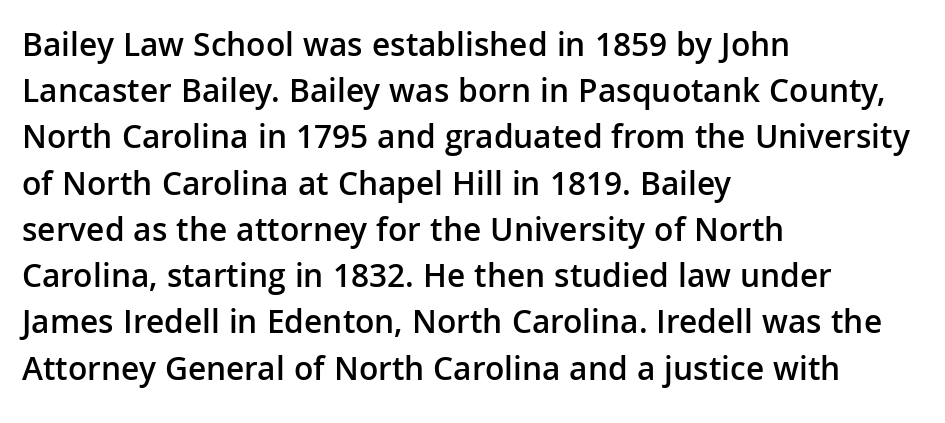
Q: Is the text bold? A: Semi-bold.
Q: Is the text italic (slanted)? A: No, it is upright.
Q: Is the typeface a serif or a sans-serif typeface? A: Sans-serif.
Q: Is the text underlined? A: No.
Q: How is the paragraph aligned? A: Left-aligned.
Q: Is the spacing between letters normal or unusually wide? A: Normal.
Q: Is the spacing between lines tight, normal or loose? A: Normal.
Q: Width (condensed, normal, or wide)? A: Normal.
Q: Stroke contrast? A: Low.
Q: x-height? A: Medium.
Q: Monospaced? A: No.
